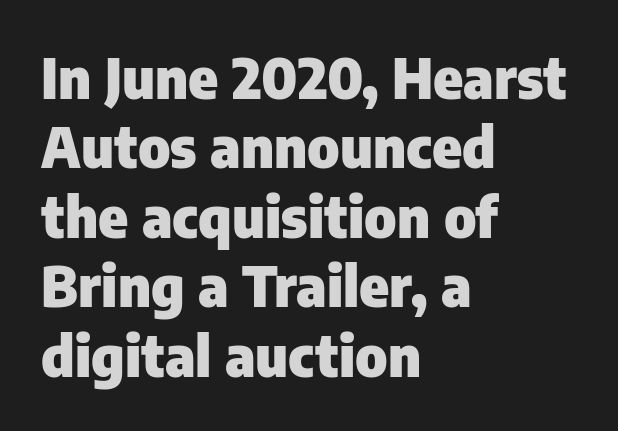
Q: Is the text bold? A: Yes.
Q: Is the text italic (slanted)? A: No, it is upright.
Q: Is the typeface a serif or a sans-serif typeface? A: Sans-serif.
Q: Is the text underlined? A: No.
Q: How is the paragraph aligned? A: Left-aligned.
Q: Is the spacing between letters normal or unusually wide? A: Normal.
Q: Width (condensed, normal, or wide)? A: Normal.
Q: Stroke contrast? A: Low.
Q: x-height? A: Medium.
Q: Monospaced? A: No.
